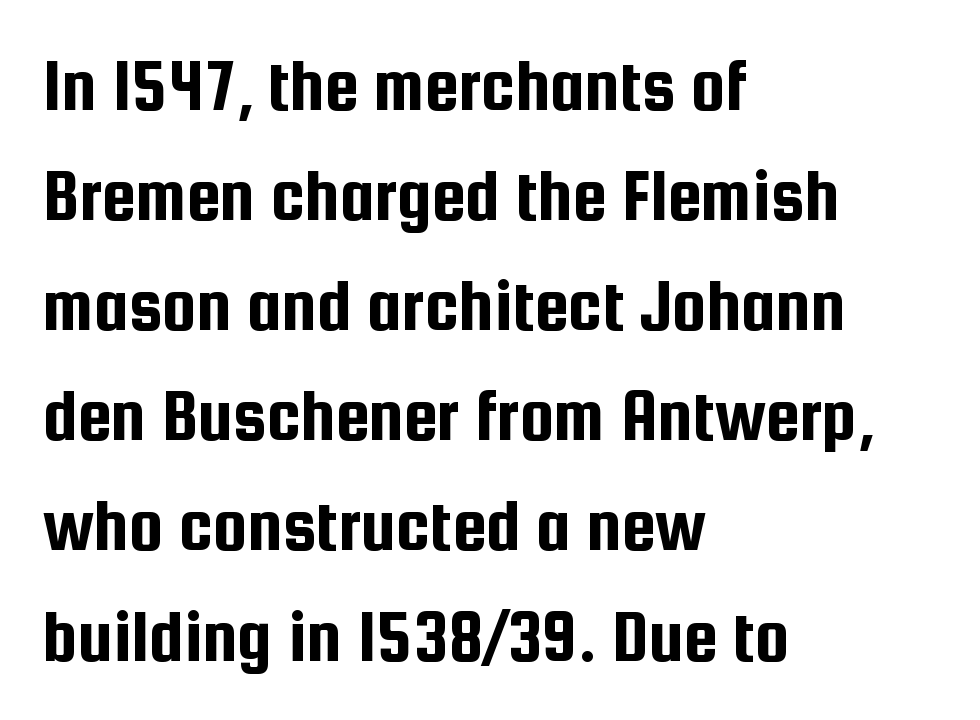
Summary of vertical rhythm: regular, with standard interline spacing. Descenders are the only things crossing below the line. Here the designer chose a conventional face with non-uniform glyph widths. Tracking here is standard; glyphs follow each other at the usual distance.
